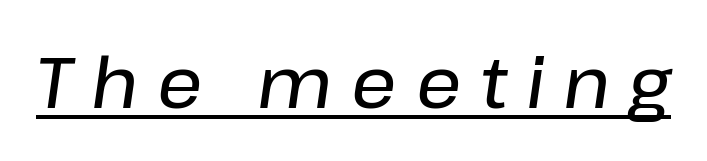
{"italic": "yes", "lean": "right", "slant_degrees": 8, "width": "normal", "stroke_contrast": "low", "x_height": "medium", "monospaced": "no", "underline": "yes", "letter_spacing": "wide", "letter_spacing_em": 0.26, "glyph_px": 71}
